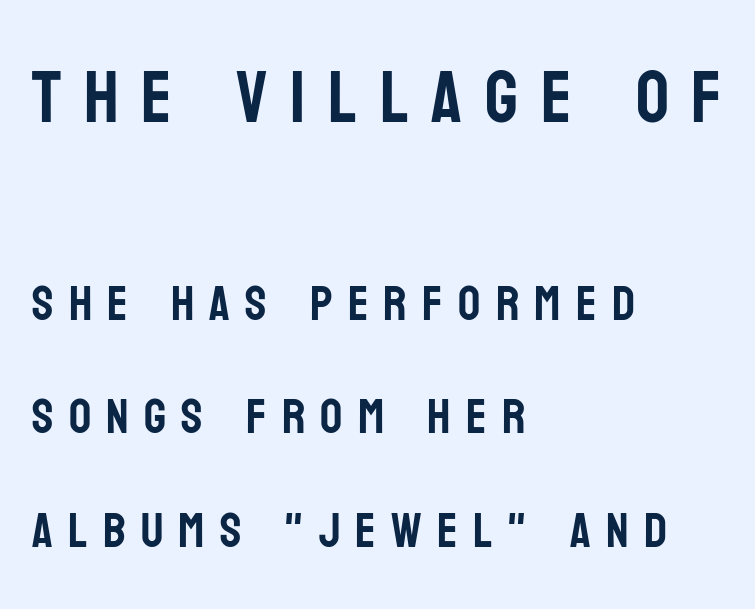
{"serif": "no", "italic": "no", "width": "condensed", "stroke_contrast": "low", "x_height": "large", "monospaced": "no", "underline": "no", "align": "left", "line_spacing": "loose", "line_spacing_ratio": 2.32, "letter_spacing": "wide", "letter_spacing_em": 0.31, "larger_block": "first", "size_ratio": 1.49, "glyph_px": 73}
